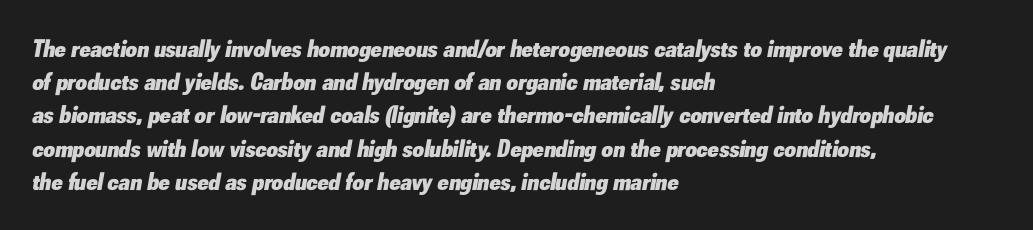
The image shows 25 px bold type, italic (leaning right); set left-aligned, normal line spacing (1.33x), normal letter spacing, not underlined.
